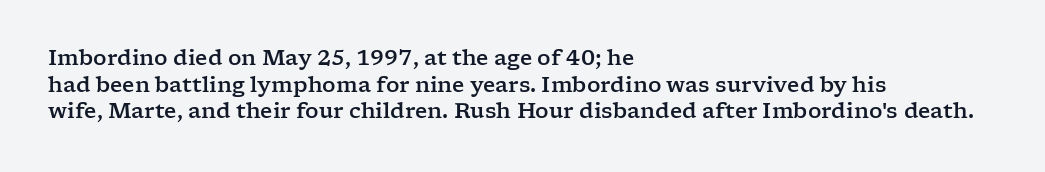
Q: Is the text italic (slanted)? A: No, it is upright.
Q: Is the text underlined? A: No.
Q: How is the paragraph aligned? A: Left-aligned.
Q: Is the spacing between letters normal or unusually wide? A: Normal.
Q: Is the spacing between lines tight, normal or loose? A: Normal.
